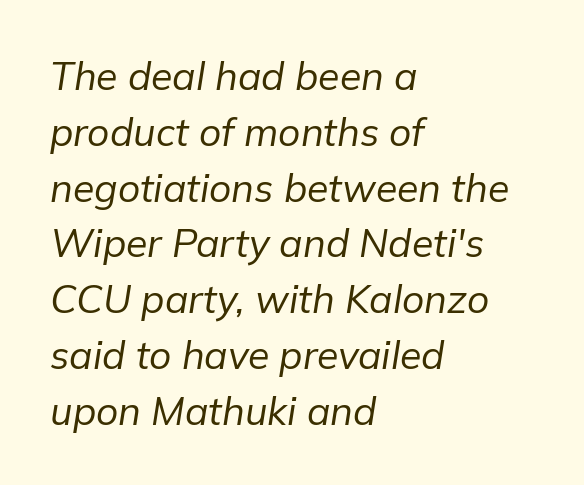
{"italic": "yes", "lean": "right", "slant_degrees": 9, "bold": "no", "weight": "regular", "width": "normal", "stroke_contrast": "low", "x_height": "medium", "monospaced": "no", "underline": "no", "align": "left", "line_spacing": "normal", "line_spacing_ratio": 1.43, "letter_spacing": "normal", "letter_spacing_em": 0.0, "glyph_px": 39}
